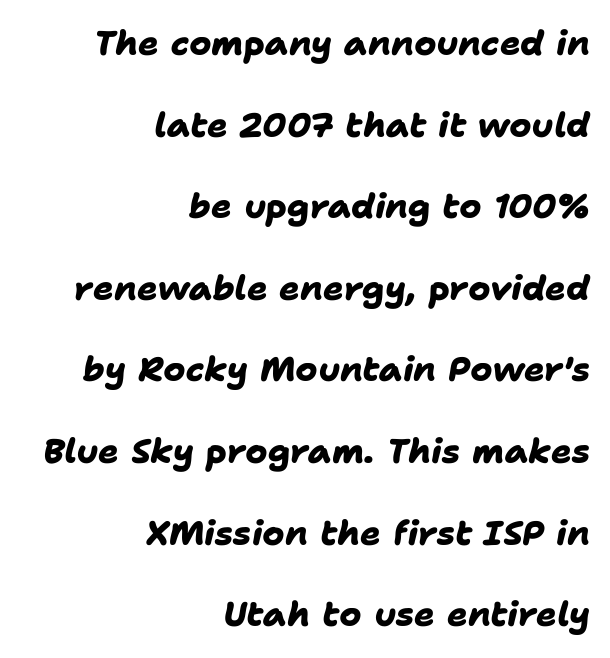
The passage shown is typed in a proportional face where columns would drift. Underlining? Definitely not there. Is there much room between lines? Yes — plenty of vertical air separates them. On the weight axis this lands at bold, roughly 700. This sample uses plain, unmodified letter spacing.
